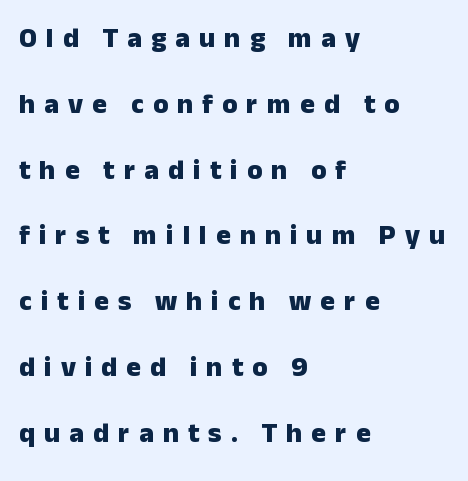
The image shows 28 px heavy sans-serif type, upright; set left-aligned, loose line spacing (2.35x), unusually wide letter spacing (+0.32 em), not underlined; low stroke contrast and a medium x-height.
